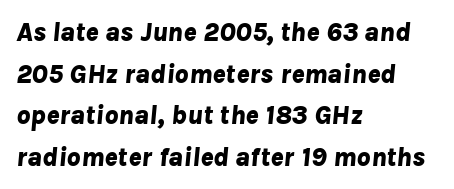
The letters are bold, with thick, heavy strokes. Emphasis-style slanted type is in use. The letters sit at their default tracking, neither squeezed nor spread. How would I describe the line gaps? Plain and ordinary. Decoration check: the copy has no underline.
